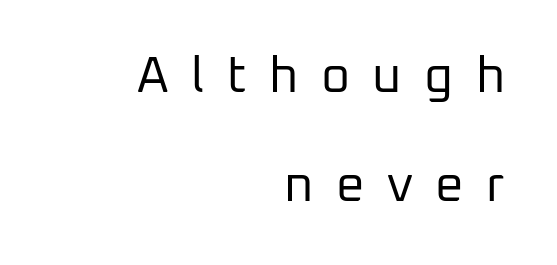
{"serif": "no", "italic": "no", "bold": "no", "weight": "regular", "width": "normal", "stroke_contrast": "low", "x_height": "medium", "monospaced": "no", "underline": "no", "align": "right", "line_spacing": "loose", "line_spacing_ratio": 2.19, "letter_spacing": "wide", "letter_spacing_em": 0.45, "glyph_px": 50}
